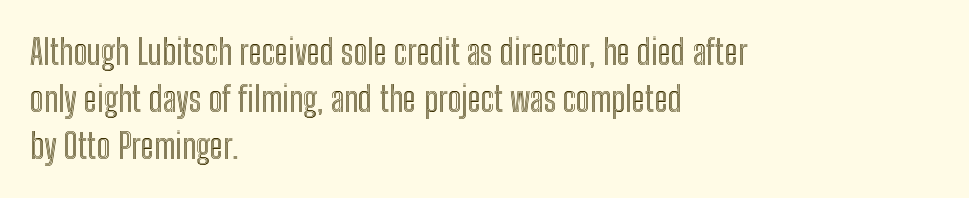
Q: Is the text italic (slanted)? A: No, it is upright.
Q: Is the text underlined? A: No.
Q: How is the paragraph aligned? A: Left-aligned.
Q: Is the spacing between letters normal or unusually wide? A: Normal.
Q: Is the spacing between lines tight, normal or loose? A: Normal.
Q: Width (condensed, normal, or wide)? A: Condensed.
Q: x-height? A: Medium.
Q: Monospaced? A: No.
